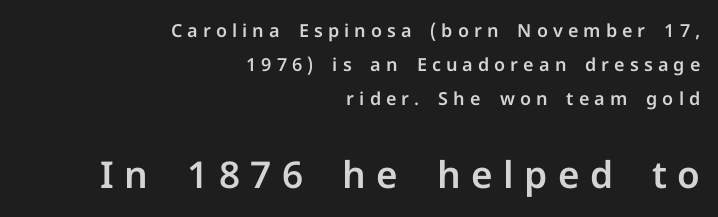
{"serif": "no", "italic": "no", "width": "normal", "stroke_contrast": "low", "x_height": "medium", "monospaced": "no", "underline": "no", "align": "right", "line_spacing_ratio": 1.89, "letter_spacing": "wide", "letter_spacing_em": 0.28, "larger_block": "second", "size_ratio": 2.06, "glyph_px": 37}
